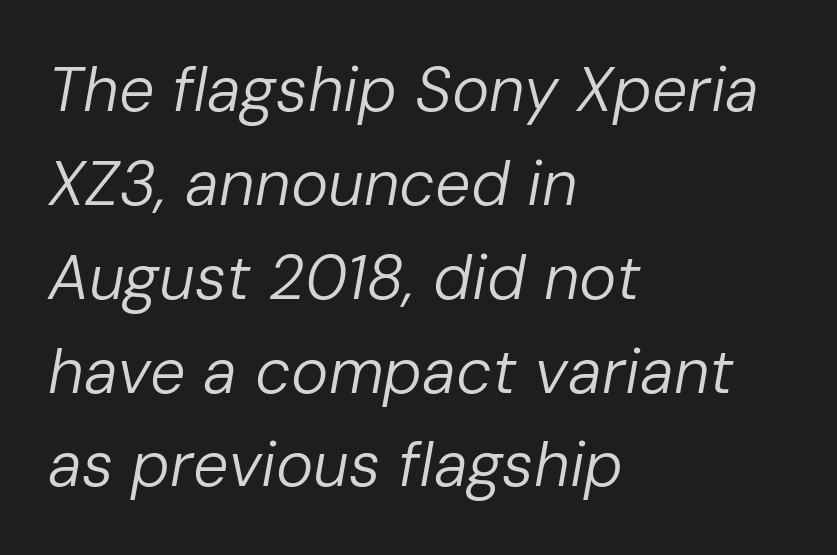
{"italic": "yes", "lean": "right", "slant_degrees": 10, "bold": "no", "weight": "regular", "width": "normal", "stroke_contrast": "low", "x_height": "medium", "monospaced": "no", "underline": "no", "align": "left", "line_spacing": "normal", "line_spacing_ratio": 1.49, "letter_spacing": "normal", "letter_spacing_em": 0.0, "glyph_px": 63}
